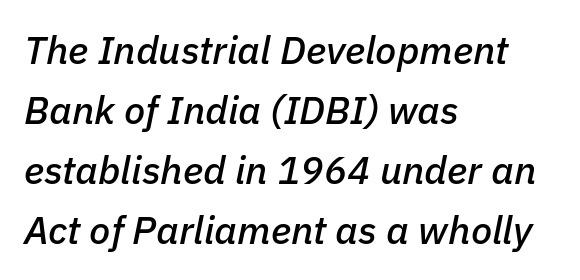
Q: Is the text italic (slanted)? A: Yes, it leans right by about 11 degrees.
Q: Is the text underlined? A: No.
Q: How is the paragraph aligned? A: Left-aligned.
Q: Is the spacing between letters normal or unusually wide? A: Normal.
Q: Is the spacing between lines tight, normal or loose? A: Normal.
Q: Width (condensed, normal, or wide)? A: Normal.
Q: Stroke contrast? A: Low.
Q: x-height? A: Medium.
Q: Monospaced? A: No.
